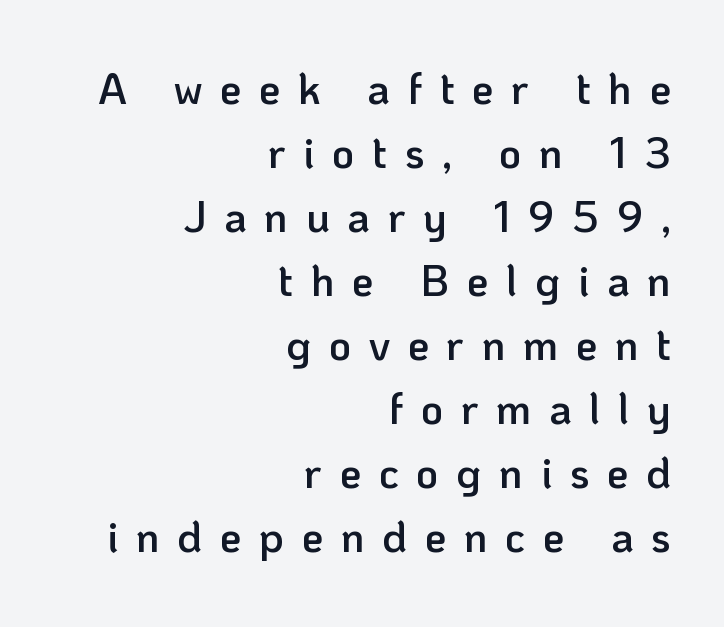
{"serif": "no", "italic": "no", "bold": "semi", "weight": "semibold", "width": "normal", "stroke_contrast": "low", "x_height": "medium", "monospaced": "no", "underline": "no", "align": "right", "line_spacing": "normal", "line_spacing_ratio": 1.49, "letter_spacing": "wide", "letter_spacing_em": 0.41, "glyph_px": 43}
